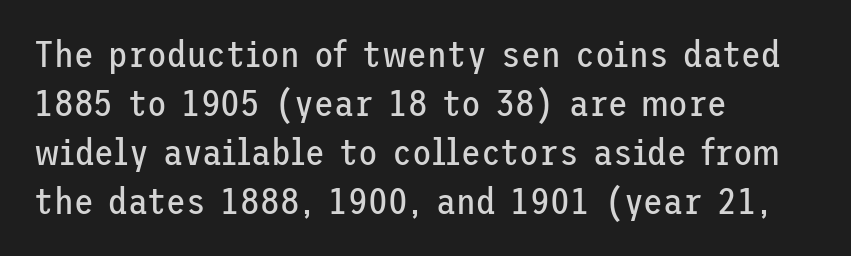
{"serif": "no", "italic": "no", "bold": "no", "weight": "regular", "width": "normal", "stroke_contrast": "low", "x_height": "medium", "underline": "no", "align": "left", "line_spacing": "normal", "line_spacing_ratio": 1.36, "letter_spacing": "normal", "letter_spacing_em": 0.0, "glyph_px": 36}
